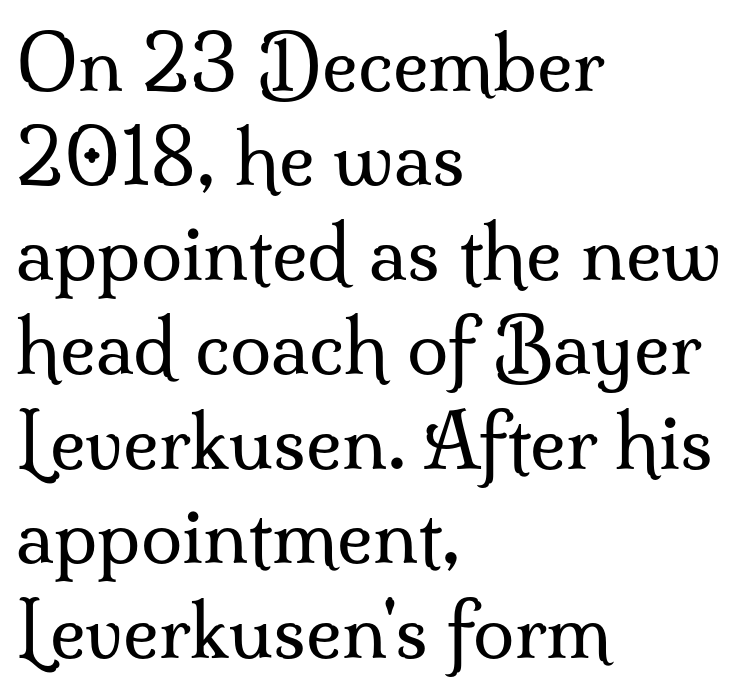
Q: Is the text bold? A: No.
Q: Is the text italic (slanted)? A: No, it is upright.
Q: Is the typeface a serif or a sans-serif typeface? A: Serif.
Q: Is the text underlined? A: No.
Q: How is the paragraph aligned? A: Left-aligned.
Q: Is the spacing between letters normal or unusually wide? A: Normal.
Q: Is the spacing between lines tight, normal or loose? A: Normal.
Q: Width (condensed, normal, or wide)? A: Normal.
Q: Stroke contrast? A: Medium.
Q: x-height? A: Small.
Q: Monospaced? A: No.
